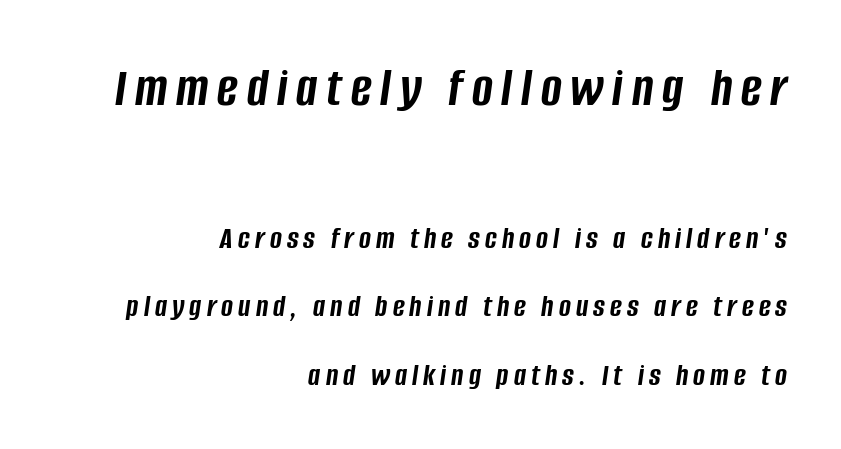
The image shows 56 px semibold, condensed type, italic (leaning right); set right-aligned, loose line spacing (2.14x), not underlined; the first (top) block is 1.75x larger; low stroke contrast and a large x-height.
